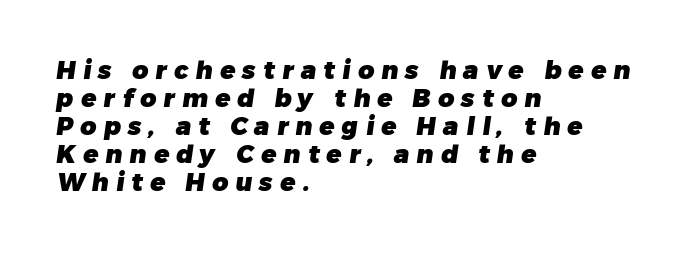
The image shows 25 px bold type; set left-aligned, tight line spacing (1.12x), unusually wide letter spacing (+0.29 em), not underlined.
